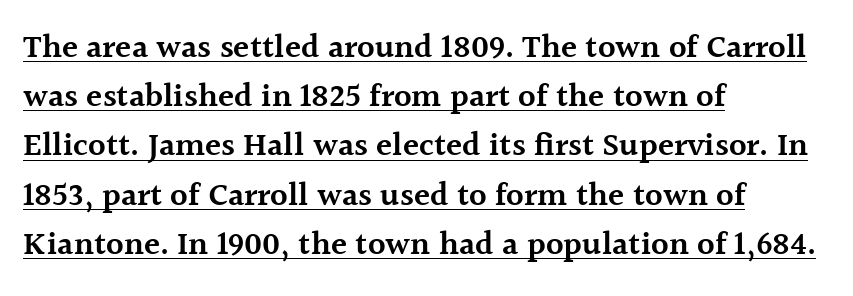
Is there much room between lines? A standard amount, neither cramped nor airy. Caption: semibold face, moderately heavy strokes. The type is set solid horizontally, with unmodified tracking. Observe the serifs anchoring each vertical stroke in this sample. Compared with undecorated copy, this sample adds a rule below the words.
